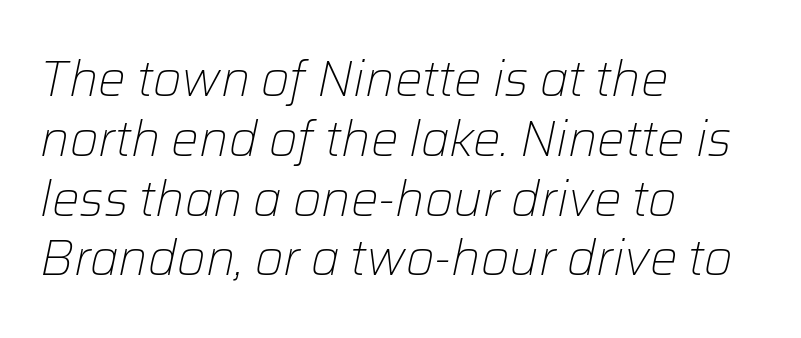
The image shows 49 px light type, italic (leaning right); set left-aligned, line spacing 1.22x, normal letter spacing, not underlined; low stroke contrast and a medium x-height.
